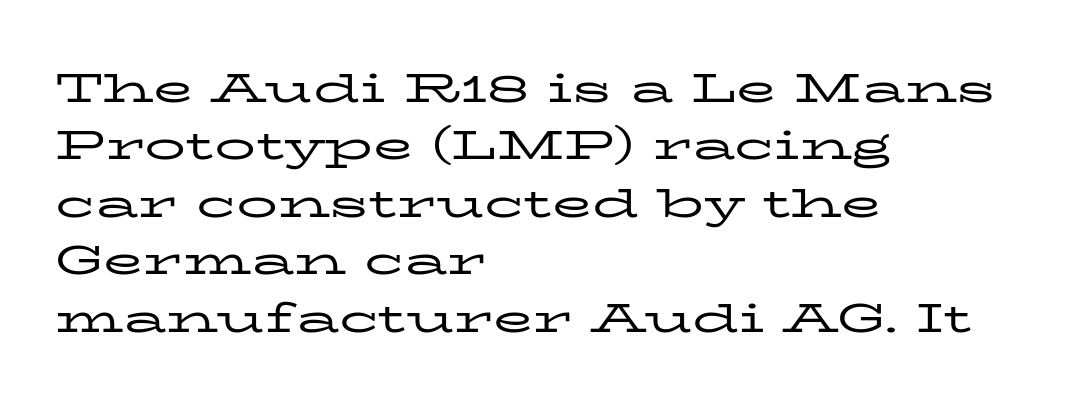
{"serif": "yes", "italic": "no", "bold": "no", "weight": "regular", "width": "wide", "stroke_contrast": "low", "x_height": "medium", "monospaced": "no", "underline": "no", "align": "left", "line_spacing": "normal", "line_spacing_ratio": 1.4, "letter_spacing": "normal", "letter_spacing_em": 0.0, "glyph_px": 41}
